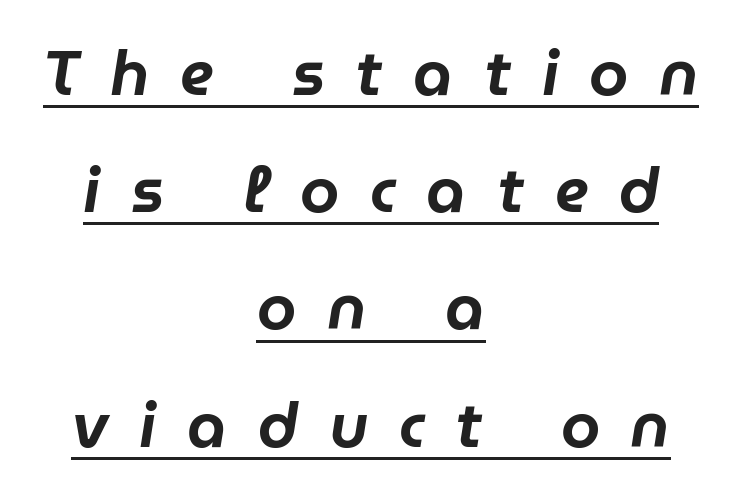
{"italic": "yes", "lean": "right", "slant_degrees": 9, "width": "normal", "stroke_contrast": "low", "x_height": "medium", "monospaced": "no", "underline": "yes", "align": "center", "line_spacing_ratio": 1.86, "letter_spacing": "wide", "letter_spacing_em": 0.49, "glyph_px": 63}
